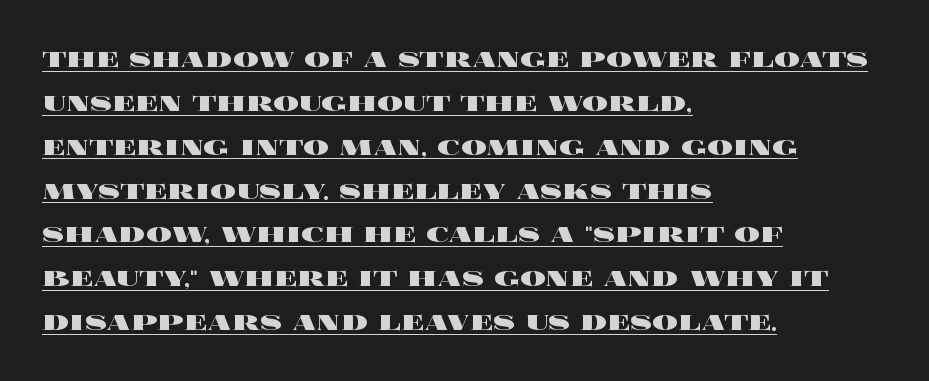
If you drew a ruler down the left edge, every line would touch it. This is heavy type, rendered in bold. The rendering uses a moderate line-height, typical for paragraphs. The lettering holds an erect, upright posture throughout. These lines keep a tight, regular rhythm from letter to letter. Note the varied advance widths — an 'i' is clearly narrower than an 'm'.
